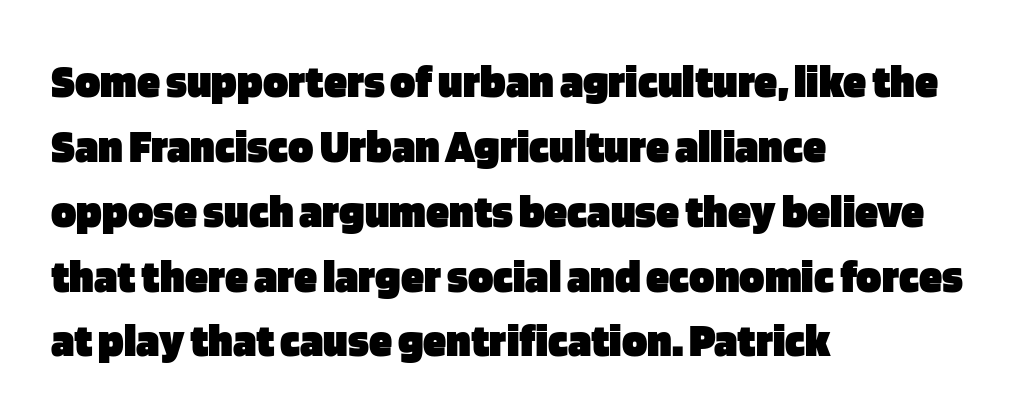
Q: Is the text bold? A: Yes.
Q: Is the text italic (slanted)? A: No, it is upright.
Q: Is the typeface a serif or a sans-serif typeface? A: Sans-serif.
Q: Is the text underlined? A: No.
Q: How is the paragraph aligned? A: Left-aligned.
Q: Is the spacing between letters normal or unusually wide? A: Normal.
Q: Is the spacing between lines tight, normal or loose? A: Normal.
Q: Width (condensed, normal, or wide)? A: Normal.
Q: Stroke contrast? A: Low.
Q: x-height? A: Large.
Q: Monospaced? A: No.
